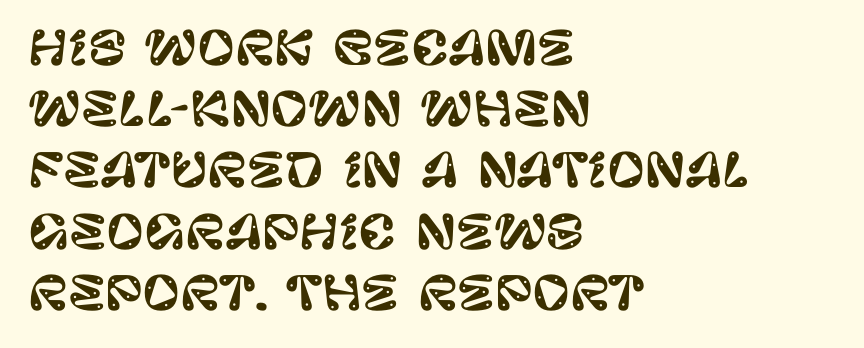
{"serif": "no", "width": "normal", "stroke_contrast": "low", "x_height": "large", "monospaced": "no", "underline": "no", "align": "left", "line_spacing": "normal", "line_spacing_ratio": 1.33, "letter_spacing": "normal", "letter_spacing_em": 0.0, "glyph_px": 46}
